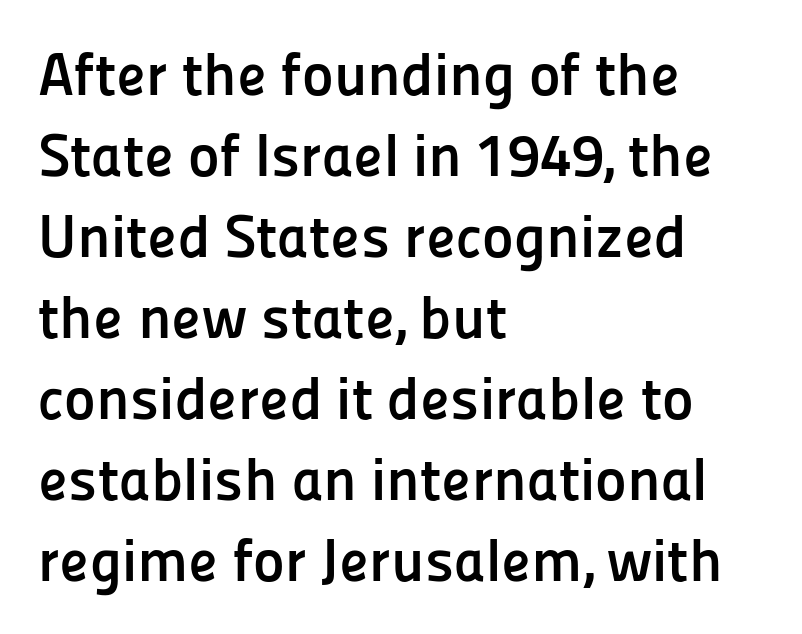
Glance below the letters and you will spot only blank space. Chunky letters — that's bold for sure. Note the varied advance widths — an 'i' is clearly narrower than an 'm'. A roman cut, with each character standing at attention. The passage shown has conventional tracking throughout.
